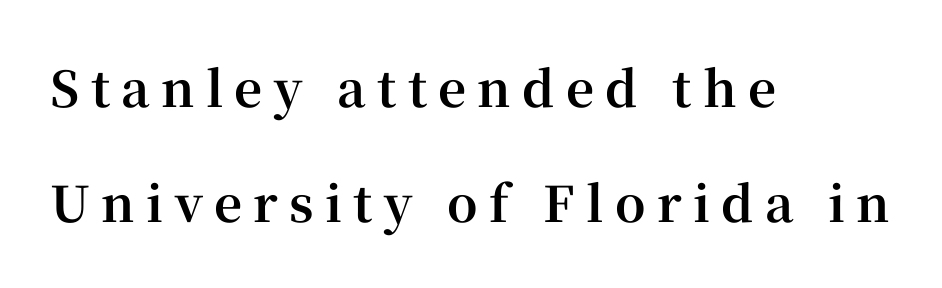
No italicization has been applied; the sample stays upright. Does the leading feel generous? Absolutely, it's lavish. Is this a fixed-width face? No — the glyphs have proportional, varying widths. Its strokes are broad and dark, the hallmark of bold type. Reading down the block, your eye returns to a fixed left position each line. What kind of face is this? One with serifs.
